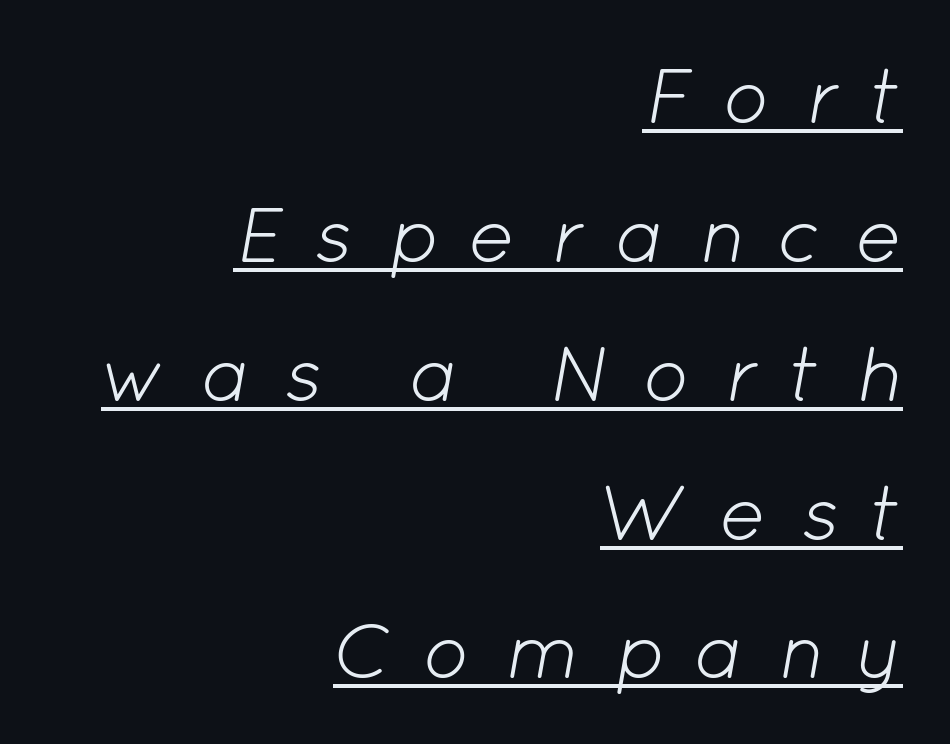
Character widths vary here, with narrow letters taking less room than wide ones. You could only call the tracking loose — the letters float apart. Notice how the stems are inclined rather than vertical — that's the hallmark of italics. Somebody hit Ctrl+U on this one — the words are underlined.
